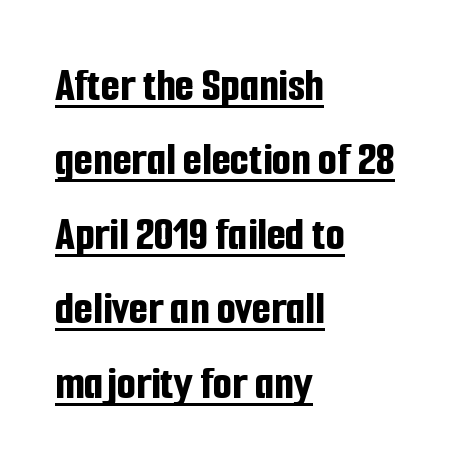
The image shows 49 px bold, condensed sans-serif type, upright; set left-aligned, normal line spacing (1.52x), normal letter spacing, underlined; low stroke contrast and a medium x-height.
